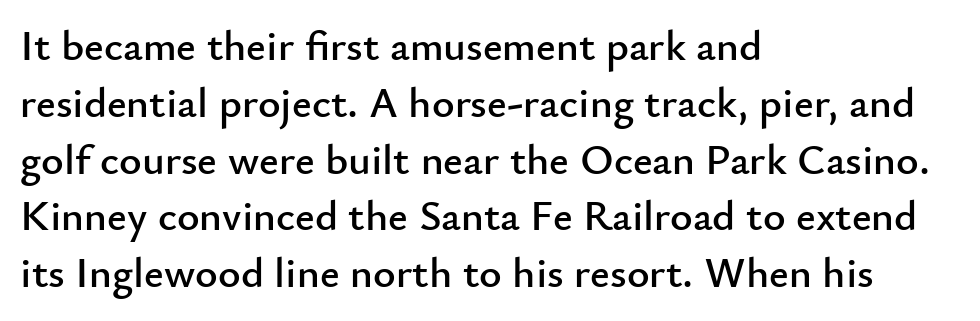
{"serif": "no", "italic": "no", "width": "normal", "stroke_contrast": "low", "x_height": "small", "monospaced": "no", "underline": "no", "align": "left", "line_spacing": "normal", "line_spacing_ratio": 1.32, "letter_spacing": "normal", "letter_spacing_em": 0.0, "glyph_px": 43}
